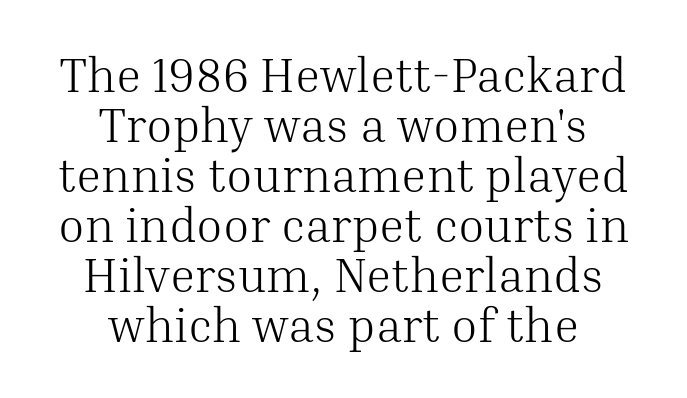
Plain, unruled lines of type. Is this a heavy cut? Hardly; it is regular or lighter. Typeset on center — no edge is straight. It's the straight-up-and-down kind of type. The face used here is proportionally spaced, like ordinary book or web type. Regarding serifs, this sample has them.
